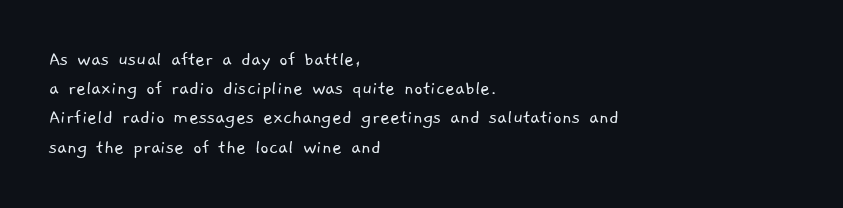
Students, note that the glyphs here touch the page at normal intervals. Horizontal bands of white between lines are of average thickness. Unbolded letterforms with no extra heft. The area under the type is left untouched. Typeset ragged right — the left edge is the straight one.
